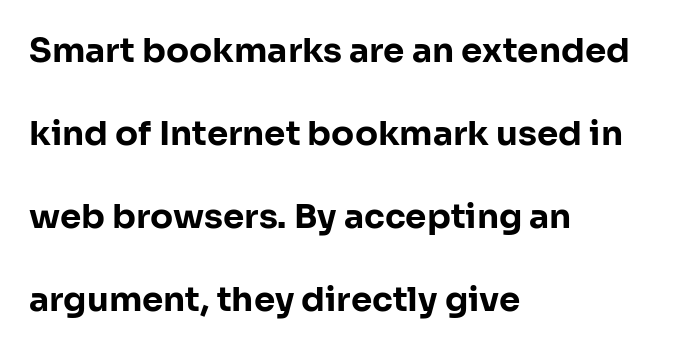
The image shows 34 px bold sans-serif type, upright; set left-aligned, loose line spacing (2.44x), normal letter spacing, not underlined; low stroke contrast and a medium x-height.
